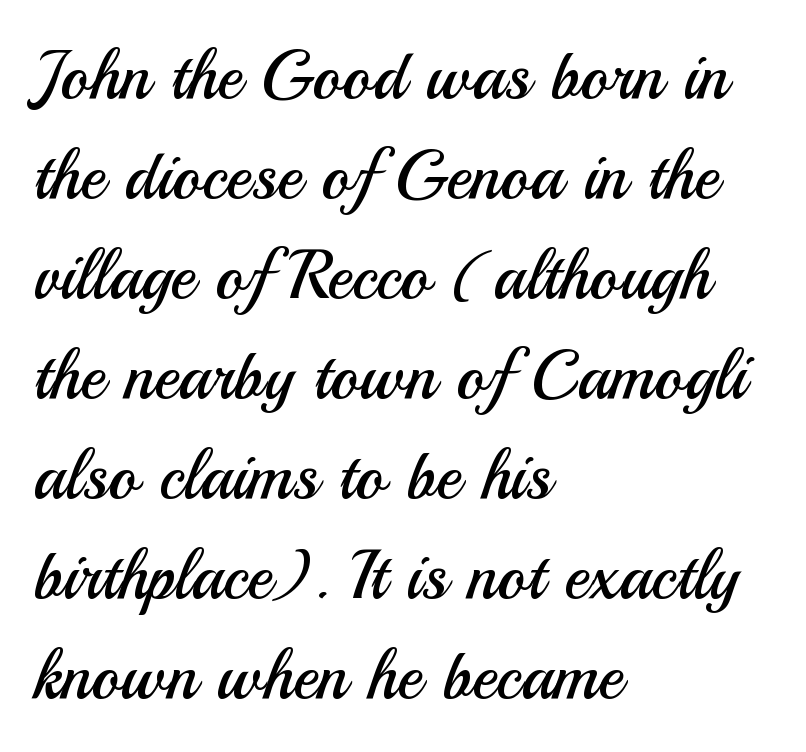
A clean baseline with only descenders dipping below it. Spacing verdict: proportional, widths tailored to each character. The leading is moderate, giving the passage an even texture. Tracking value appears to be zero — textbook default spacing.
